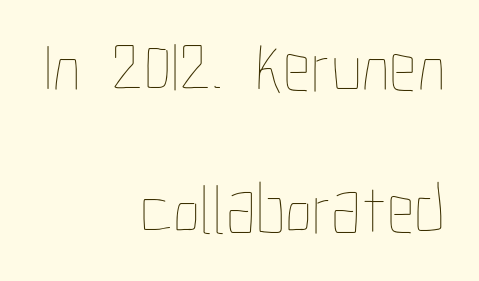
Summary of vertical rhythm: relaxed, with wide interline spacing. If you drew a line through each stem, it would be perfectly vertical. Honestly, the letter spacing is just normal — you wouldn't notice it. The rag falls on the left side of this text block.
